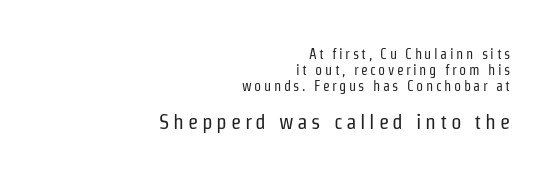
{"italic": "no", "bold": "no", "underline": "no", "align": "right", "line_spacing": "tight", "line_spacing_ratio": 1.13, "larger_block": "second", "size_ratio": 1.5, "glyph_px": 21}
